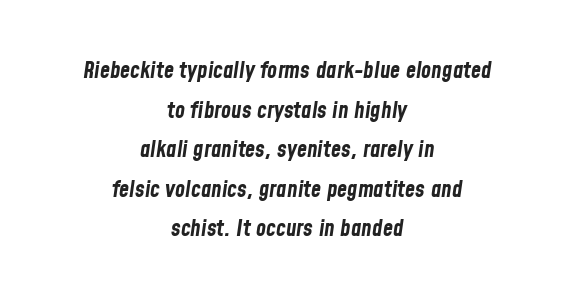
The image shows 23 px bold type, italic (leaning right); set centered, line spacing 1.72x, normal letter spacing, not underlined.
